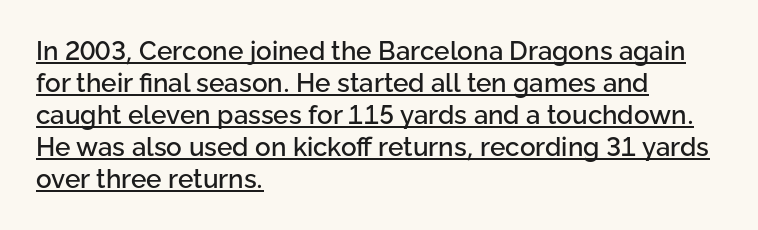
Q: Is the text italic (slanted)? A: No, it is upright.
Q: Is the text underlined? A: Yes.
Q: How is the paragraph aligned? A: Left-aligned.
Q: Is the spacing between letters normal or unusually wide? A: Normal.
